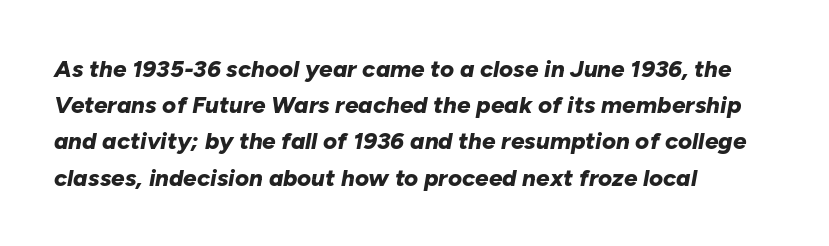
Q: Is the text bold? A: Yes.
Q: Is the text italic (slanted)? A: Yes, it leans right by about 10 degrees.
Q: Is the text underlined? A: No.
Q: How is the paragraph aligned? A: Left-aligned.
Q: Is the spacing between letters normal or unusually wide? A: Normal.
Q: Is the spacing between lines tight, normal or loose? A: Normal.
